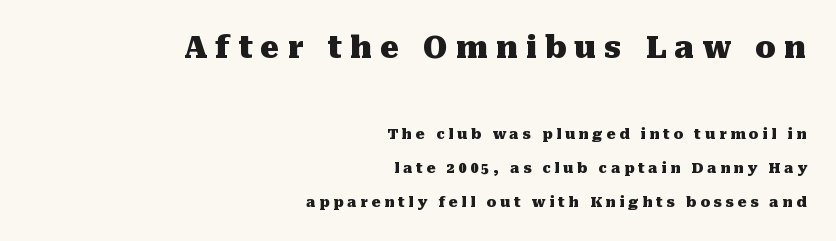
Students, this is bold: see how much ink each stroke carries. These lines stack with their right ends in a neat column. Top chunk: large. Bottom chunk: small. Letters rest on an invisible, unmarked baseline. How are the letters spaced? Widely, with obvious added tracking.
